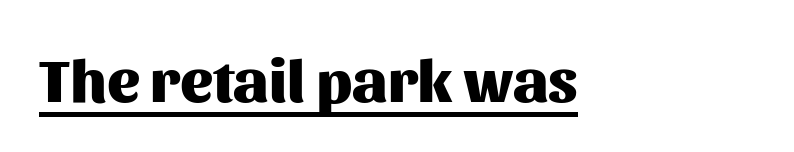
The image shows 61 px heavy sans-serif type, upright; set normal letter spacing, underlined; medium stroke contrast and a medium x-height.
